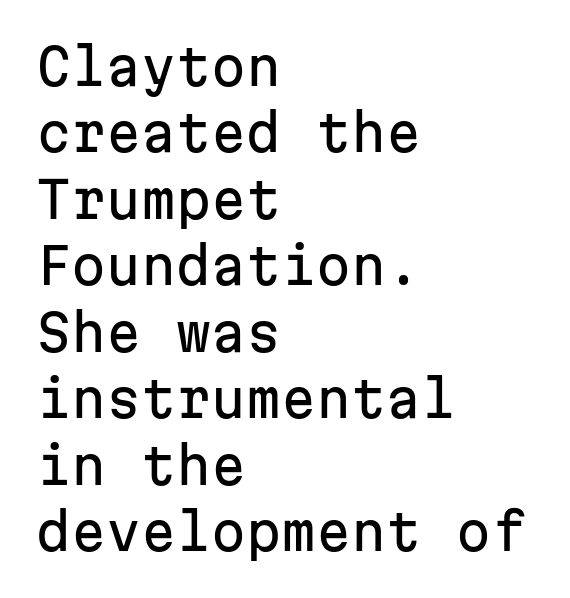
The image shows 50 px sans-serif type, upright, monospaced; set left-aligned, normal line spacing (1.33x), normal letter spacing, not underlined; low stroke contrast and a medium x-height.
